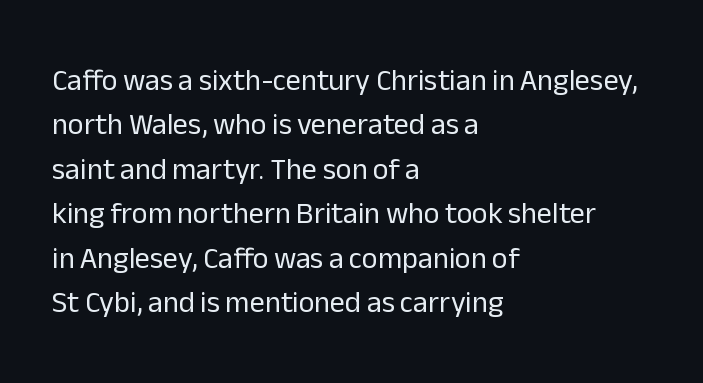
The image shows 30 px regular-weight sans-serif type, upright; set left-aligned, normal line spacing (1.48x), normal letter spacing, not underlined; low stroke contrast and a medium x-height.
